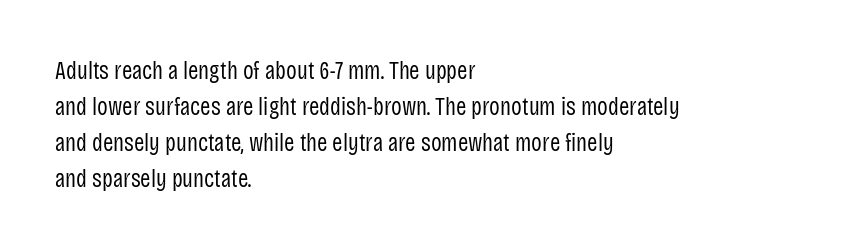
Q: Is the text bold? A: No.
Q: Is the text italic (slanted)? A: No, it is upright.
Q: Is the text underlined? A: No.
Q: How is the paragraph aligned? A: Left-aligned.
Q: Is the spacing between letters normal or unusually wide? A: Normal.
Q: Is the spacing between lines tight, normal or loose? A: Normal.
